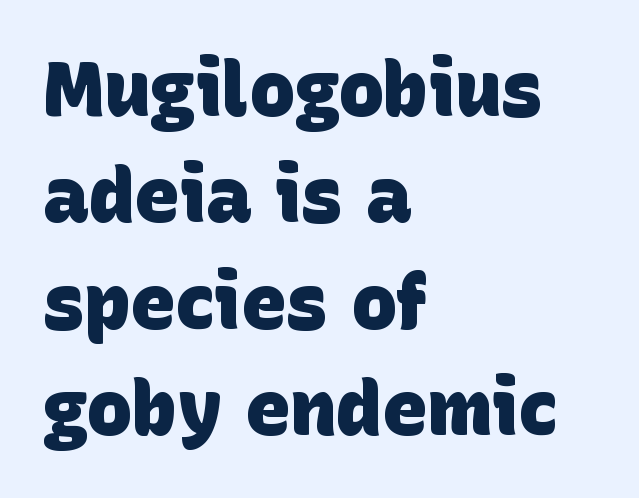
The image shows 76 px heavy sans-serif type; set left-aligned, normal line spacing (1.4x), normal letter spacing, not underlined; low stroke contrast and a large x-height.
